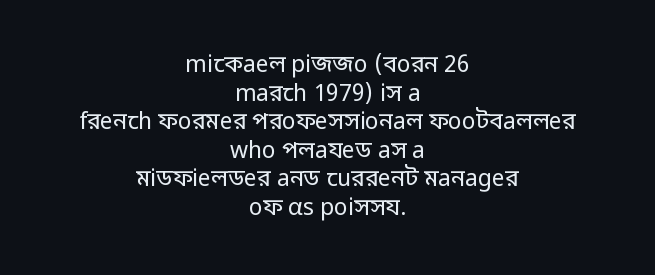
{"italic": "no", "bold": "no", "underline": "no", "align": "center", "line_spacing_ratio": 1.24, "letter_spacing": "normal", "letter_spacing_em": 0.0, "glyph_px": 23}
